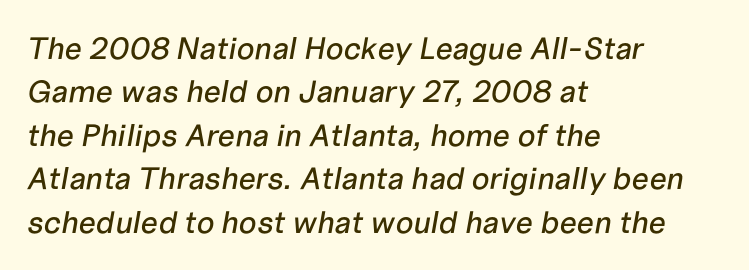
{"italic": "yes", "lean": "right", "slant_degrees": 10, "width": "normal", "stroke_contrast": "low", "x_height": "medium", "monospaced": "no", "underline": "no", "align": "left", "line_spacing": "normal", "line_spacing_ratio": 1.4, "letter_spacing": "normal", "letter_spacing_em": 0.0, "glyph_px": 31}
